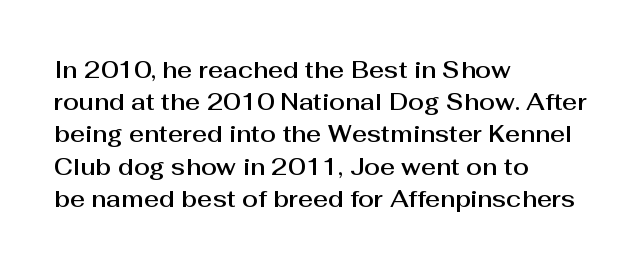
The image shows 23 px text type, upright; set left-aligned, normal line spacing (1.4x), normal letter spacing, not underlined.
